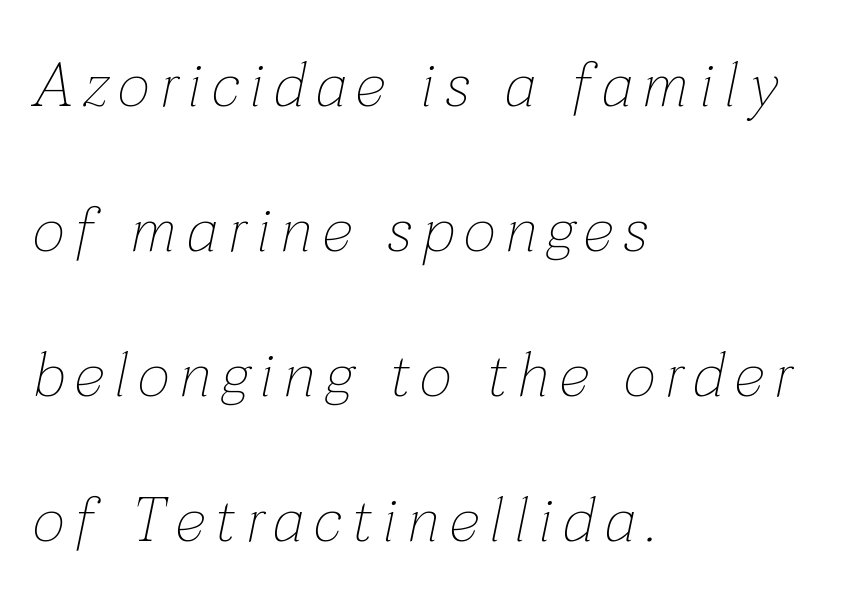
Stems here are at most as thick as an everyday book face. No word sits above an underline. Slanted lettering throughout. Character widths vary here, with narrow letters taking less room than wide ones. Successive baselines arrive slowly, with a big drop between each. Line beginnings align vertically; line endings do not.
